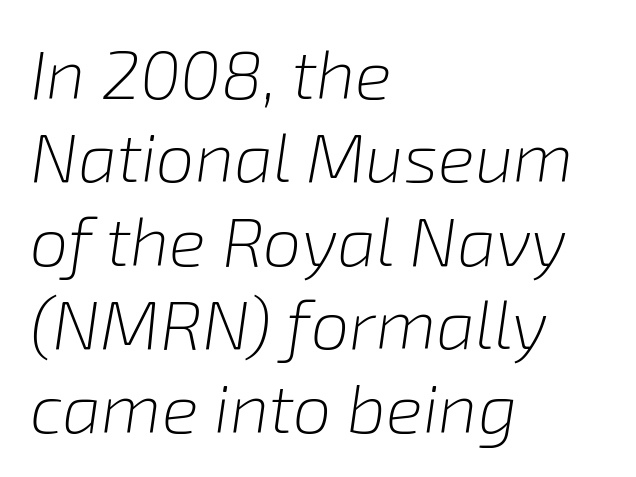
The image shows 69 px light type, italic (leaning right); set left-aligned, line spacing 1.21x, normal letter spacing, not underlined; low stroke contrast and a medium x-height.
